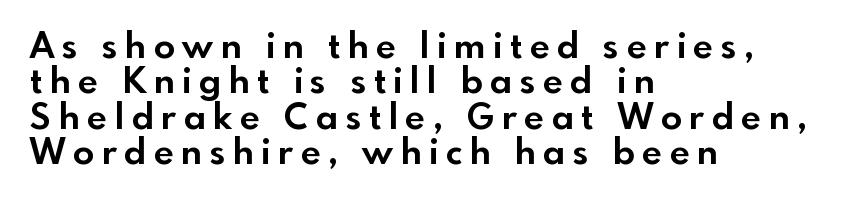
The image shows 35 px bold sans-serif type, upright; set left-aligned, tight line spacing (1.01x), unusually wide letter spacing (+0.22 em), not underlined; a small x-height.
